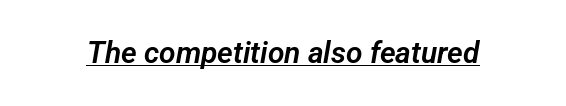
{"serif": "no", "width": "normal", "stroke_contrast": "low", "x_height": "medium", "monospaced": "no", "underline": "yes", "letter_spacing": "normal", "letter_spacing_em": 0.0, "glyph_px": 30}
